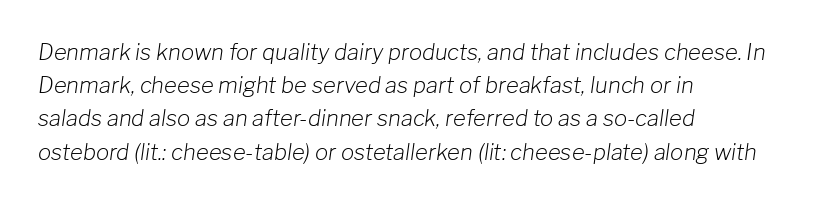
The image shows 22 px text type, italic (leaning right); set left-aligned, normal line spacing (1.51x), normal letter spacing, not underlined.
